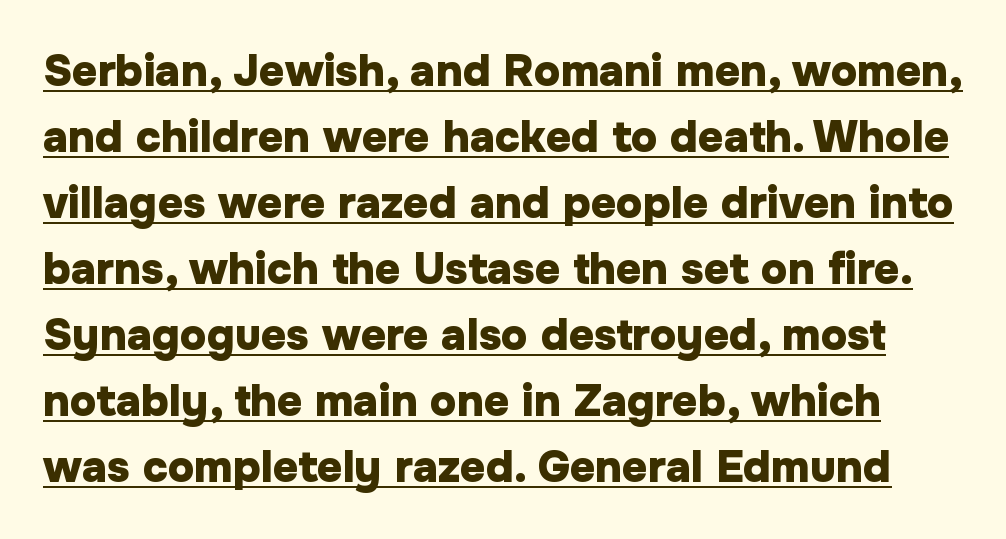
Q: Is the text bold? A: Yes.
Q: Is the text italic (slanted)? A: No, it is upright.
Q: Is the typeface a serif or a sans-serif typeface? A: Sans-serif.
Q: Is the text underlined? A: Yes.
Q: Is the spacing between letters normal or unusually wide? A: Normal.
Q: Is the spacing between lines tight, normal or loose? A: Normal.
Q: Width (condensed, normal, or wide)? A: Normal.
Q: Stroke contrast? A: Low.
Q: x-height? A: Medium.
Q: Monospaced? A: No.
